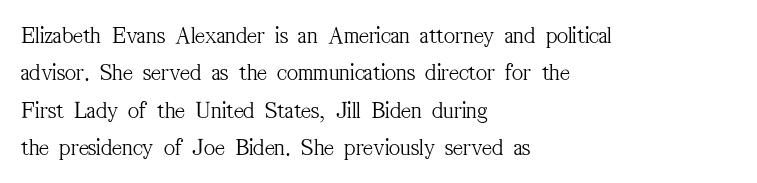
{"italic": "no", "bold": "no", "underline": "no", "align": "left", "line_spacing": "normal", "line_spacing_ratio": 1.56, "letter_spacing": "normal", "letter_spacing_em": 0.0, "glyph_px": 24}
